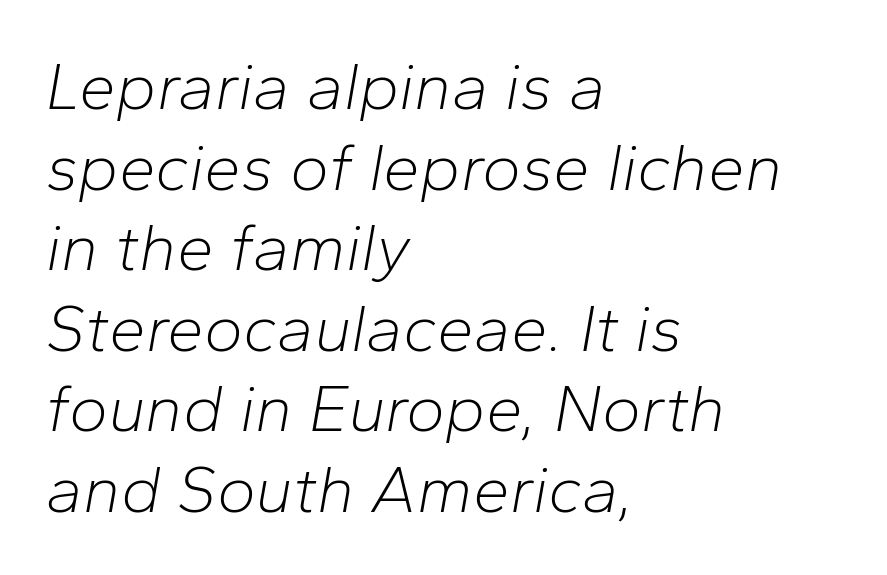
The setting favours the left margin, as ordinary paragraphs usually do. Observe the ordinary spacing: letters are neighbours, not strangers. Plain, unruled lines of type. Here the designer chose a conventional face with non-uniform glyph widths. No extra ink here — the face is not bold.
